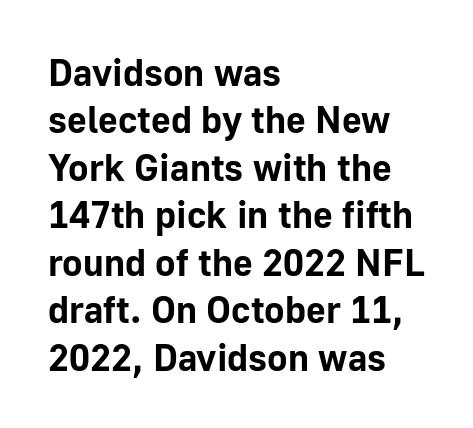
The image shows 38 px bold sans-serif type, upright; set left-aligned, normal line spacing (1.25x), normal letter spacing, not underlined; low stroke contrast and a medium x-height.
